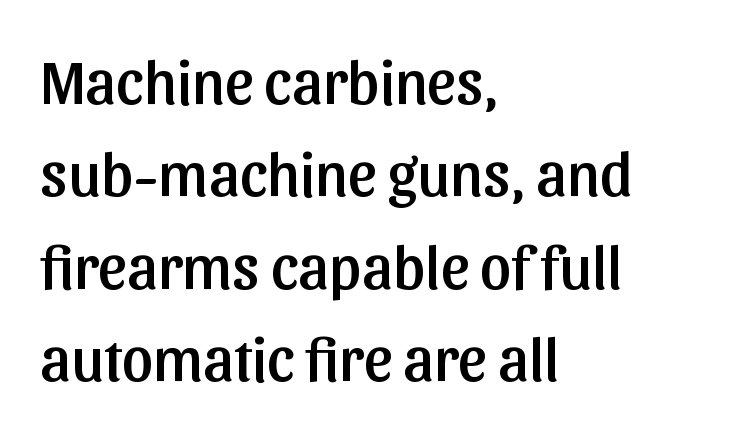
{"serif": "no", "italic": "no", "width": "normal", "stroke_contrast": "low", "x_height": "medium", "monospaced": "no", "underline": "no", "align": "left", "line_spacing": "normal", "line_spacing_ratio": 1.49, "letter_spacing": "normal", "letter_spacing_em": 0.0, "glyph_px": 62}
